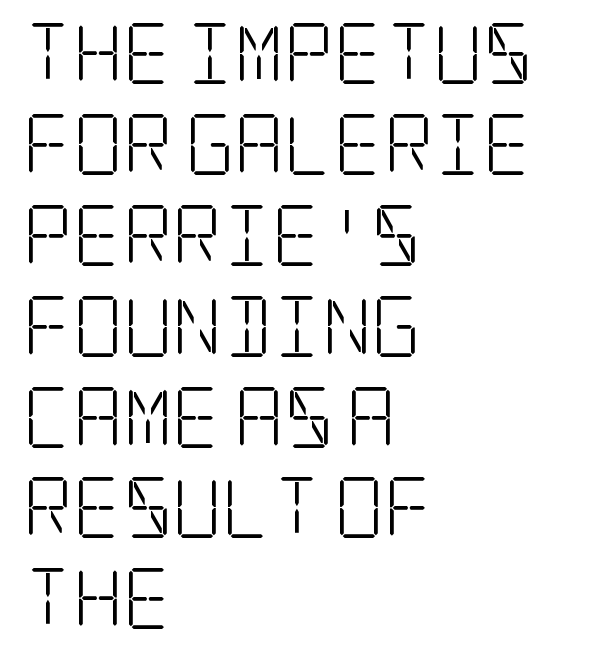
The image shows 61 px light, condensed serif type, upright; set left-aligned, normal line spacing (1.49x), normal letter spacing, not underlined; low stroke contrast and a large x-height.
